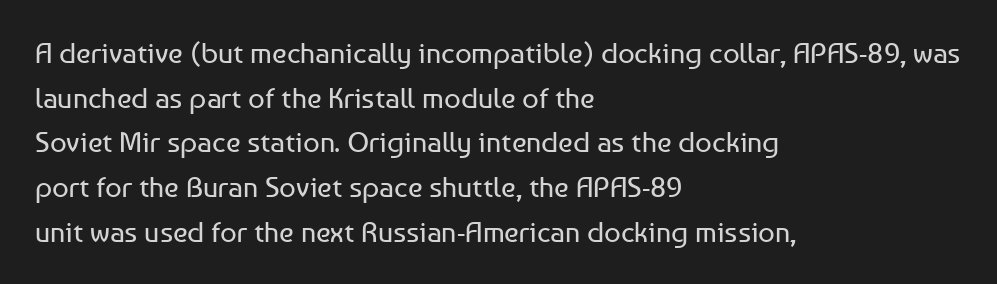
You could not count columns in this text — the font is proportionally spaced. The space directly below the letters is spotless. Compared with a centered layout, this one pins lines to the left instead. The font family rendered here belongs to the sans-serif group.
